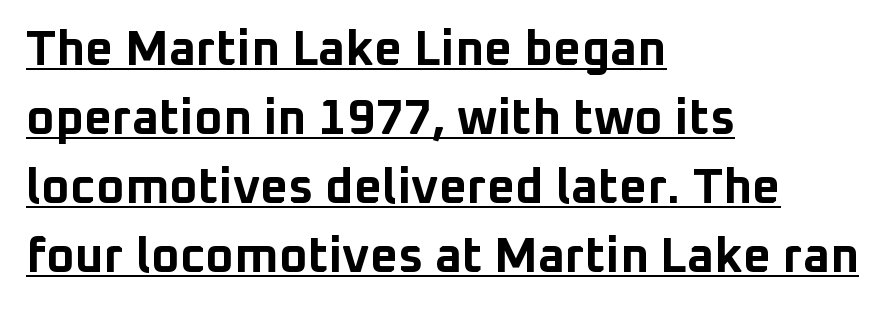
The face used here has the dense, thick strokes of a bold. Note the varied advance widths — an 'i' is clearly narrower than an 'm'. Italic? Not at all — the glyphs are vertical. In designer terms, the underline attribute is active on this setting. The glyphs in this specimen are sans serif. Notice how descenders clear the ascenders below comfortably — that's standard leading.
